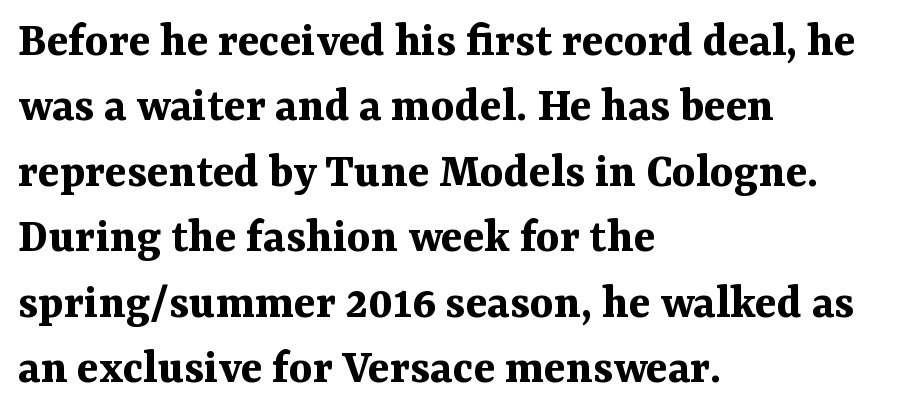
{"serif": "yes", "italic": "no", "bold": "yes", "weight": "bold", "width": "normal", "stroke_contrast": "medium", "x_height": "medium", "monospaced": "no", "underline": "no", "align": "left", "line_spacing": "normal", "line_spacing_ratio": 1.31, "letter_spacing": "normal", "letter_spacing_em": 0.0, "glyph_px": 50}
